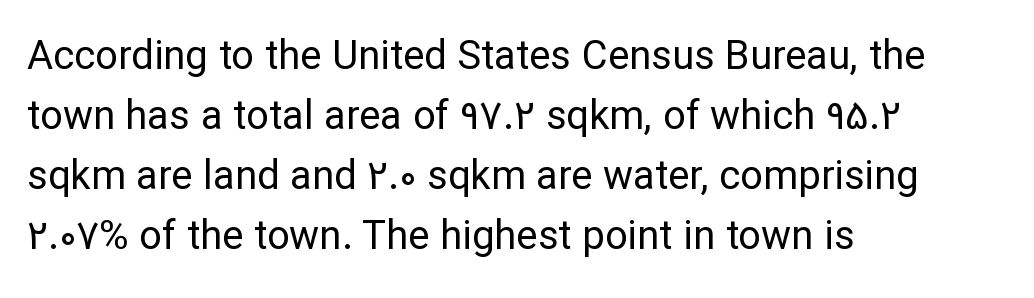
{"serif": "no", "italic": "no", "bold": "no", "weight": "regular", "width": "normal", "stroke_contrast": "low", "x_height": "medium", "monospaced": "no", "underline": "no", "align": "left", "line_spacing": "normal", "line_spacing_ratio": 1.5, "letter_spacing": "normal", "letter_spacing_em": 0.0, "glyph_px": 40}
